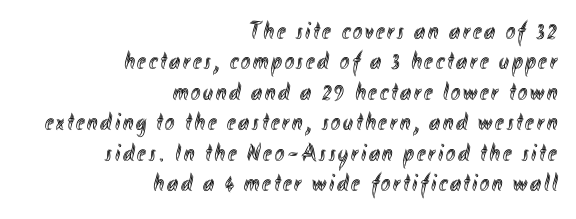
{"underline": "no", "align": "right", "line_spacing_ratio": 1.22, "glyph_px": 25}
